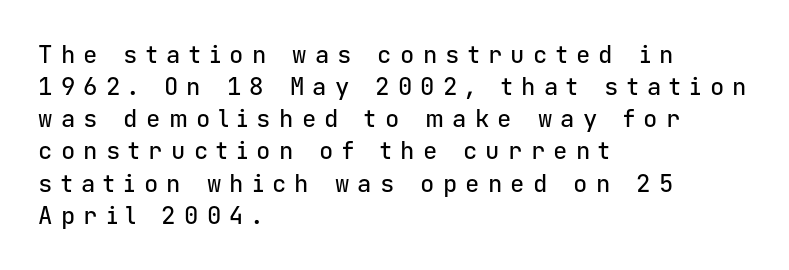
In terms of posture, this sample is upright. Whoever set this chose a conventional vertical rhythm. These lines are set flush left with a ragged right edge. The letterforms stand isolated, each surrounded by extra space.
